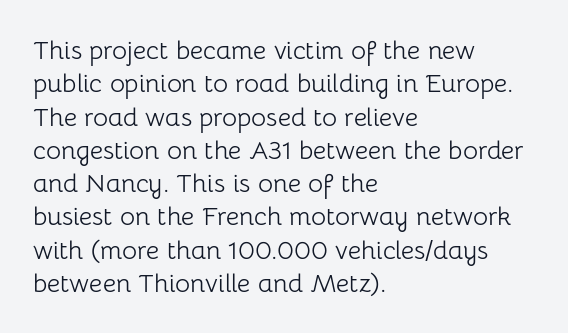
Compared with typical paragraphs, the rows here are spaced about the same. The letters stand straight up with perfectly vertical stems. Short and long lines alike share a common starting point at left. Is the stroke heavy? The answer is a plain regular-or-lighter. In terms of letterspacing, this is plain default setting. Just letters on the line, the space beneath them empty.
